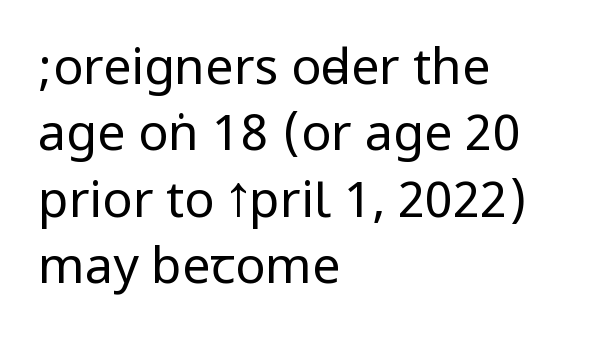
The image shows 50 px regular-weight, condensed sans-serif type, upright; set left-aligned, normal line spacing (1.33x), normal letter spacing, not underlined; low stroke contrast.
